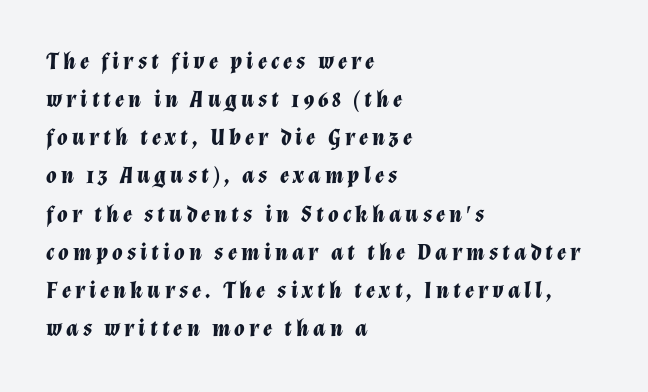
Q: Is the text bold? A: Yes.
Q: Is the text italic (slanted)? A: Yes, it leans right by about 12 degrees.
Q: Is the text underlined? A: No.
Q: How is the paragraph aligned? A: Left-aligned.
Q: Is the spacing between lines tight, normal or loose? A: Normal.
